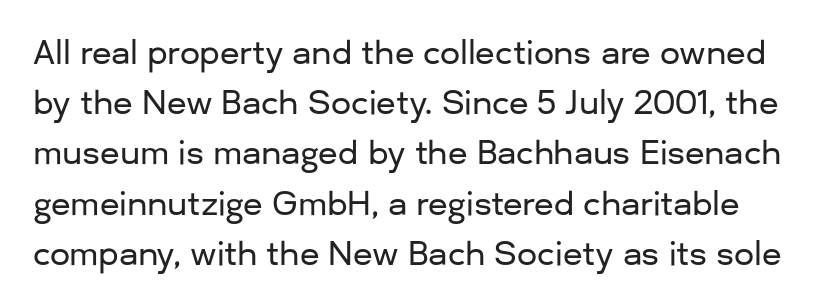
The image shows 32 px sans-serif type, upright; set normal line spacing (1.57x), normal letter spacing, not underlined; low stroke contrast and a medium x-height.
